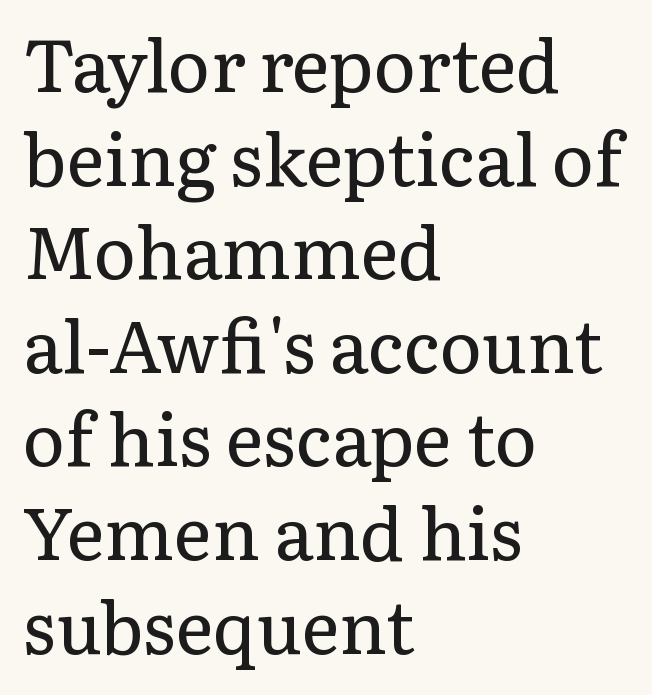
Nothing unusual about the tracking: characters are spaced as the font intends. The glyphs are unaccompanied by any horizontal stroke below them. A typesetter would mark this as roman, not italic. Evenly set lines give the paragraph a standard silhouette. This reads as an unemphasized weight, regular at the heaviest. Every row of glyphs begins at an identical x-position on the left.
